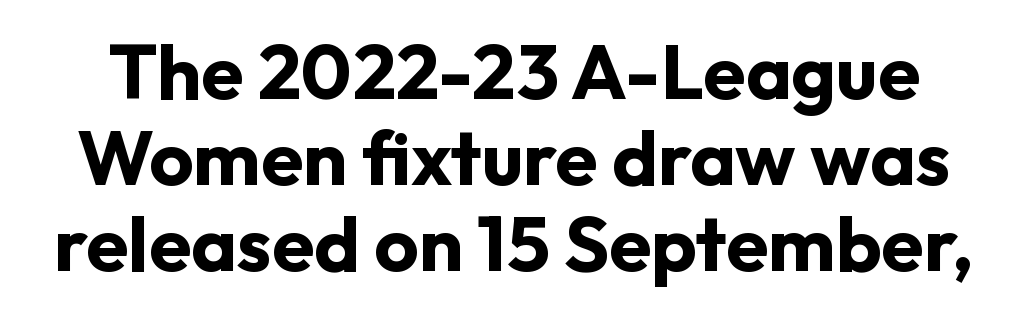
This block would grow much taller if given ordinary leading; it's compressed now. Observe the absence of serifs on each vertical stroke in this sample. The strip under each line holds only bare page. These lines are rendered in a variable-pitch font. A full-strength bold gives these letters their thick strokes.
